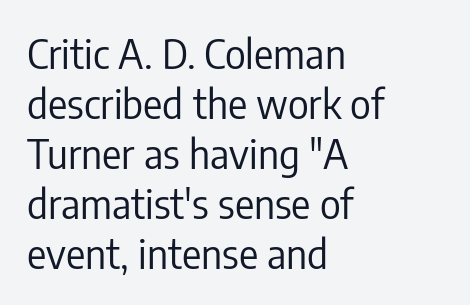
A quiet, ordinary-to-light weight characterises the typeface. Each letter keeps its own natural width here, so spacing adapts to shape. The text was rendered using a sans face with plain stroke endings. Honestly, the letter spacing is just normal — you wouldn't notice it. A typesetter would call this leading conventional body-copy spacing.
